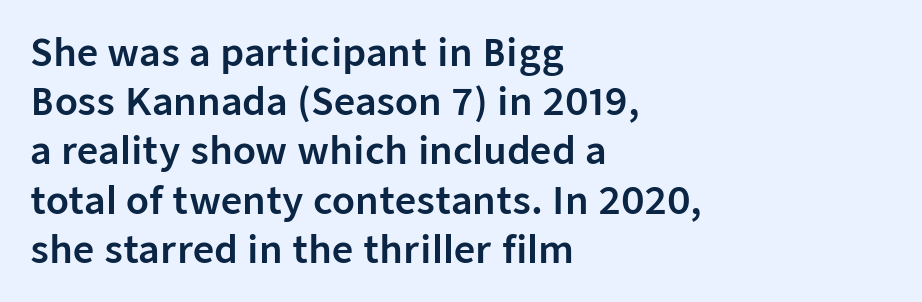
The paragraph has a hard left edge and a soft right edge. The letters advance in unequal steps, a hallmark of proportional type. Honestly, there is no underline to notice here at all. Does extra space separate the letters? No, they use regular spacing. Line spacing here is normal. A sans-serif font was chosen for this passage.
